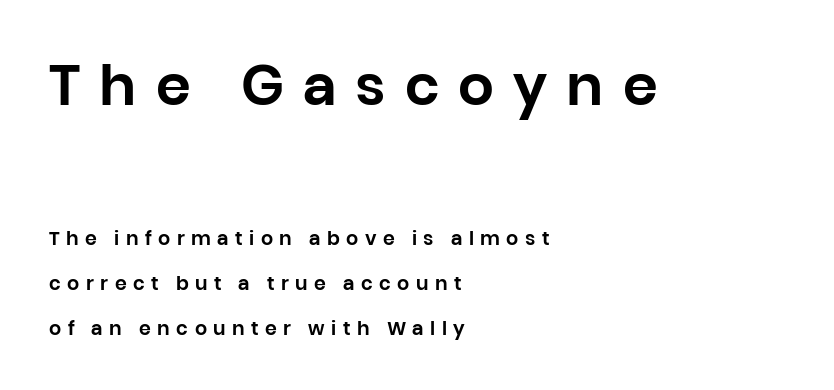
The image shows 56 px sans-serif type, upright; set left-aligned, loose line spacing (2.36x), unusually wide letter spacing (+0.34 em), not underlined; the first (top) block is 2.95x larger; low stroke contrast and a large x-height.
